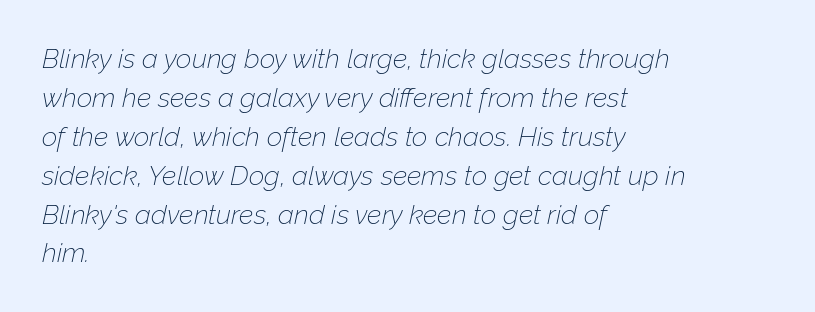
Q: Is the text bold? A: No.
Q: Is the text italic (slanted)? A: Yes, it leans right by about 12 degrees.
Q: Is the text underlined? A: No.
Q: How is the paragraph aligned? A: Left-aligned.
Q: Is the spacing between letters normal or unusually wide? A: Normal.
Q: Is the spacing between lines tight, normal or loose? A: Normal.
